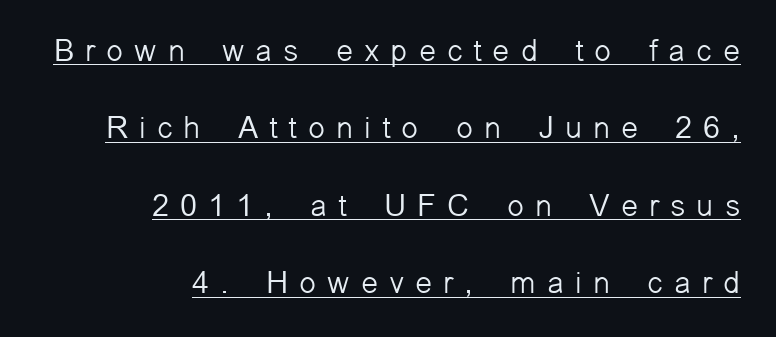
Each letter's strokes conclude bluntly, with no projecting serifs. The characters are drawn with everyday or finer stroke widths. These lines stack with their right ends in a neat column. You could only call the tracking loose — the letters float apart.
